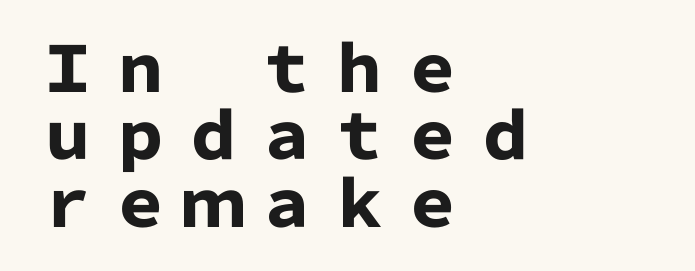
The image shows 63 px heavy sans-serif type, upright; set left-aligned, tight line spacing (1.07x), not underlined; low stroke contrast and a medium x-height.
